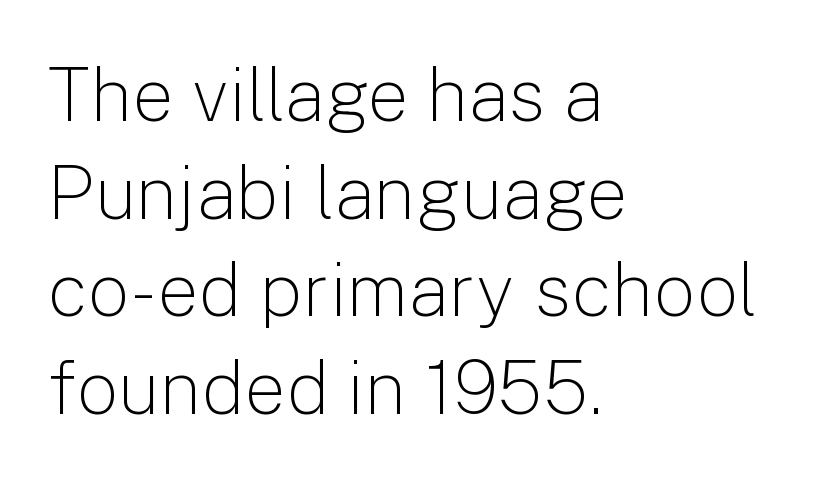
The image shows 74 px light sans-serif type, upright; set left-aligned, normal line spacing (1.32x), normal letter spacing, not underlined; low stroke contrast and a medium x-height.
